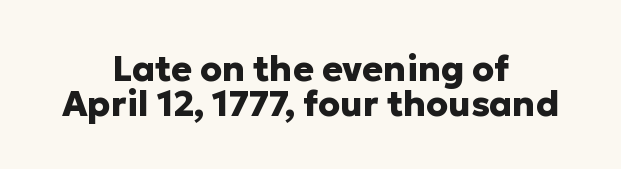
{"serif": "no", "italic": "no", "bold": "yes", "weight": "heavy", "width": "normal", "stroke_contrast": "low", "x_height": "medium", "monospaced": "no", "underline": "no", "align": "center", "line_spacing": "tight", "line_spacing_ratio": 1.01, "letter_spacing": "normal", "letter_spacing_em": 0.0, "glyph_px": 35}
